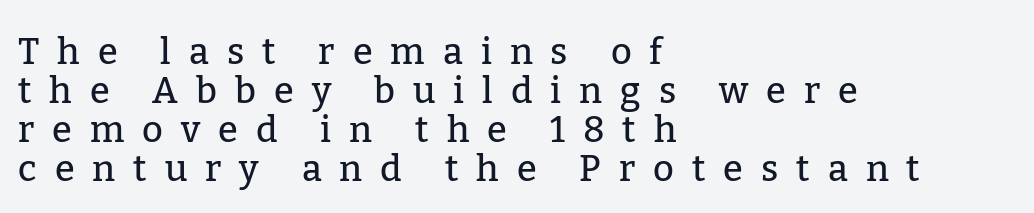
The vertical gap from one line to the next is small. You could not count columns in this text — the font is proportionally spaced. No italicization has been applied; the sample stays upright. This rendering uses left alignment, leaving the right contour irregular.
